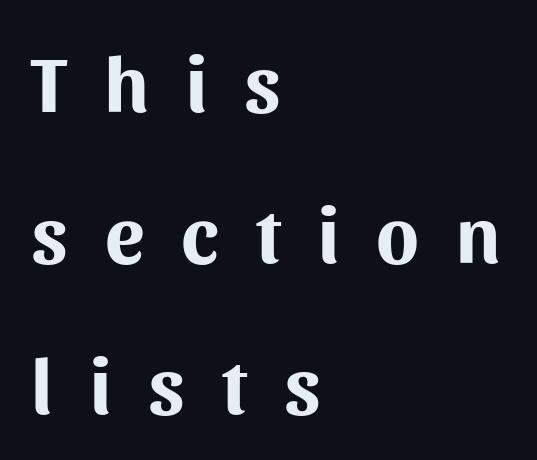
Q: Is the text bold? A: Yes.
Q: Is the text italic (slanted)? A: No, it is upright.
Q: Is the typeface a serif or a sans-serif typeface? A: Sans-serif.
Q: Is the text underlined? A: No.
Q: How is the paragraph aligned? A: Left-aligned.
Q: Is the spacing between letters normal or unusually wide? A: Unusually wide.
Q: Is the spacing between lines tight, normal or loose? A: Loose.
Q: Width (condensed, normal, or wide)? A: Normal.
Q: Stroke contrast? A: Medium.
Q: x-height? A: Medium.
Q: Monospaced? A: No.
